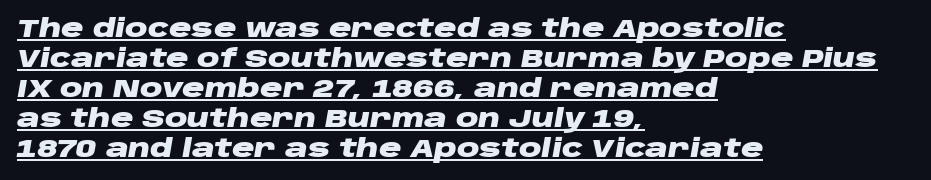
{"italic": "yes", "lean": "right", "slant_degrees": 10, "bold": "yes", "underline": "yes", "align": "left", "line_spacing_ratio": 1.2, "letter_spacing": "normal", "letter_spacing_em": 0.0, "glyph_px": 25}
